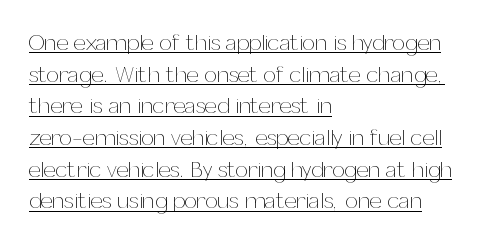
Q: Is the text bold? A: No.
Q: Is the text italic (slanted)? A: No, it is upright.
Q: Is the text underlined? A: Yes.
Q: How is the paragraph aligned? A: Left-aligned.
Q: Is the spacing between letters normal or unusually wide? A: Normal.
Q: Is the spacing between lines tight, normal or loose? A: Normal.
